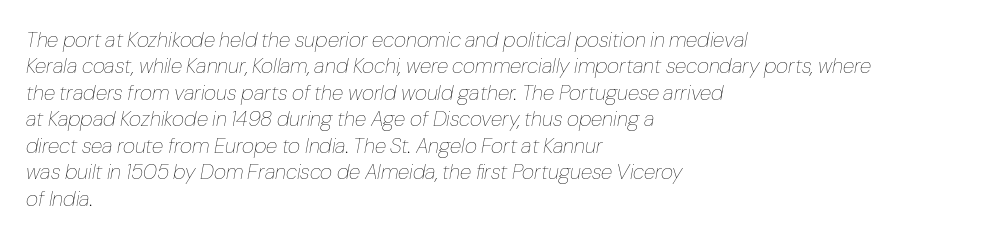
{"italic": "yes", "lean": "right", "slant_degrees": 10, "bold": "no", "underline": "no", "align": "left", "line_spacing": "normal", "line_spacing_ratio": 1.26, "letter_spacing": "normal", "letter_spacing_em": 0.0, "glyph_px": 21}
